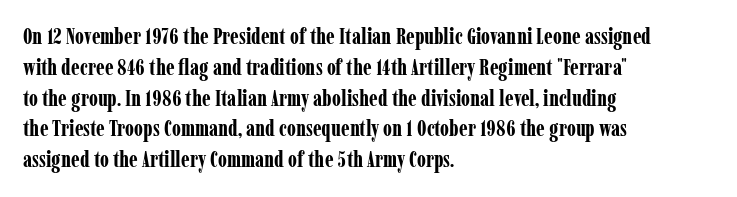
No italicization has been applied; the sample stays upright. The line-height multiplier appears to be the usual default. The face used here has the dense, thick strokes of a bold. Clear beneath every line of the passage. Each word holds together tightly as a unit, with standard inter-letter gaps. The typesetter chose a ragged-right arrangement here.
